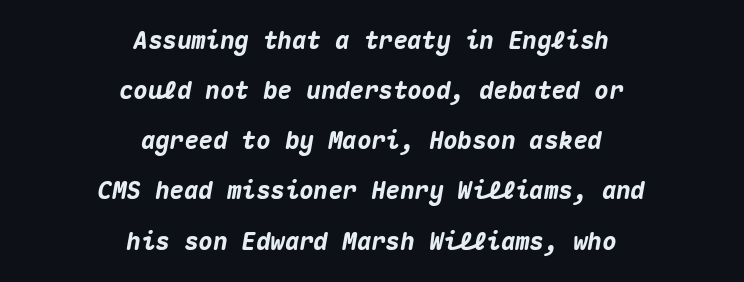
Q: Is the text bold? A: Yes.
Q: Is the text italic (slanted)? A: Yes, it leans right by about 10 degrees.
Q: Is the text underlined? A: No.
Q: How is the paragraph aligned? A: Centered.
Q: Is the spacing between letters normal or unusually wide? A: Normal.
Q: Is the spacing between lines tight, normal or loose? A: Loose.
